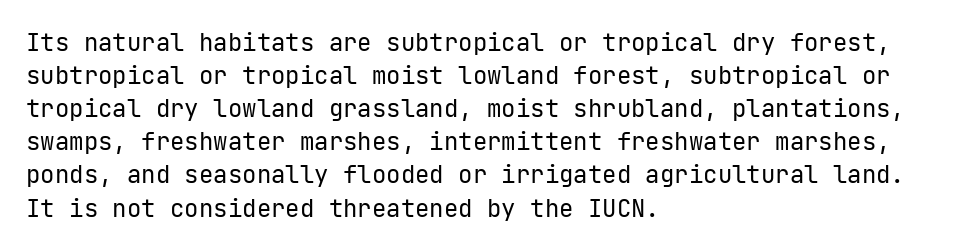
The image shows 24 px text type, upright; set left-aligned, normal line spacing (1.38x), normal letter spacing, not underlined.
